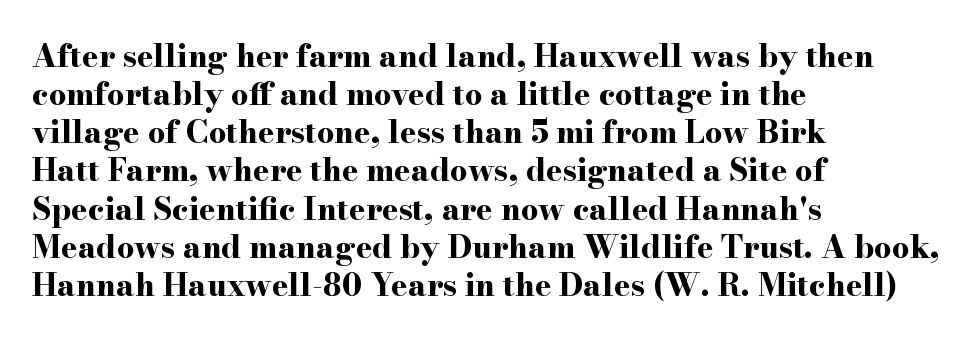
The image shows 31 px bold, wide serif type, upright; set left-aligned, line spacing 1.23x, normal letter spacing, not underlined; high stroke contrast and a small x-height.
